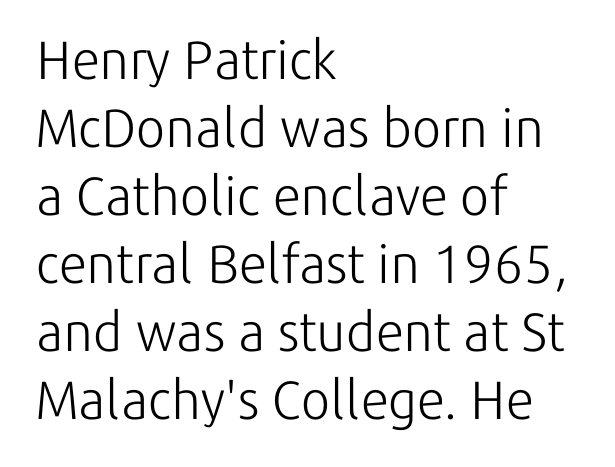
These lines are composed in type without serifs. Counters stay open thanks to moderate or lighter strokes. Lines of text with bare space underneath. Characters remain perfectly vertical along every line. Regarding leading, the lines here are spaced in the standard way. A typesetter would call this proportional, since set widths differ per character.
